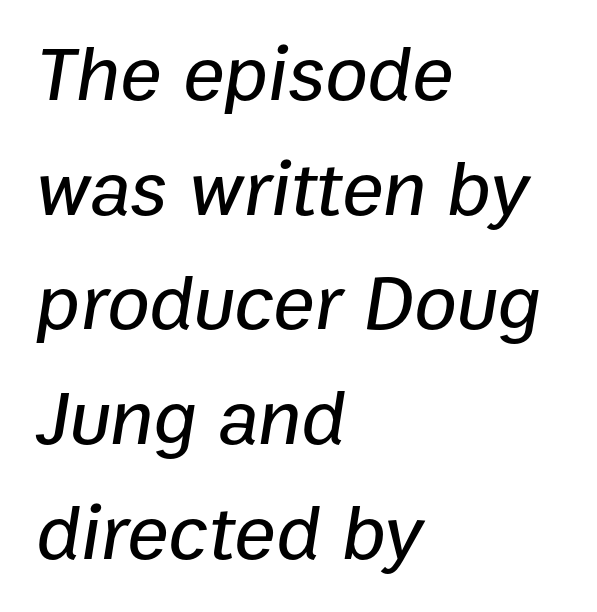
Q: Is the text italic (slanted)? A: Yes, it leans right by about 9 degrees.
Q: Is the text underlined? A: No.
Q: How is the paragraph aligned? A: Left-aligned.
Q: Is the spacing between letters normal or unusually wide? A: Normal.
Q: Is the spacing between lines tight, normal or loose? A: Normal.
Q: Width (condensed, normal, or wide)? A: Normal.
Q: Stroke contrast? A: Low.
Q: x-height? A: Medium.
Q: Monospaced? A: No.
